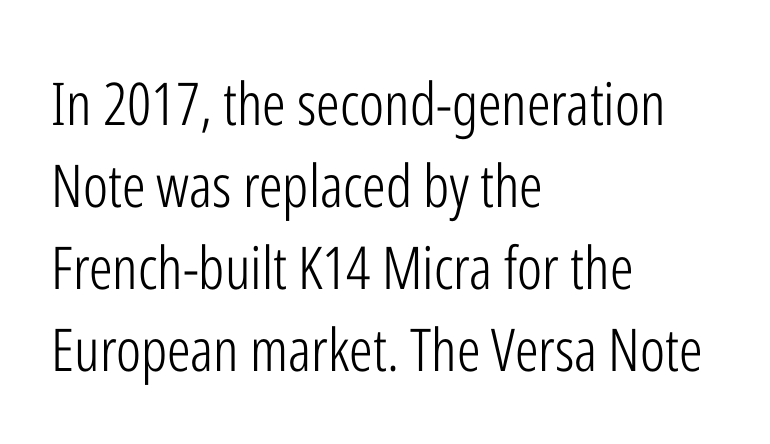
Q: Is the text bold? A: No.
Q: Is the text italic (slanted)? A: No, it is upright.
Q: Is the typeface a serif or a sans-serif typeface? A: Sans-serif.
Q: Is the text underlined? A: No.
Q: How is the paragraph aligned? A: Left-aligned.
Q: Is the spacing between letters normal or unusually wide? A: Normal.
Q: Is the spacing between lines tight, normal or loose? A: Normal.
Q: Width (condensed, normal, or wide)? A: Condensed.
Q: Stroke contrast? A: Low.
Q: x-height? A: Medium.
Q: Monospaced? A: No.
